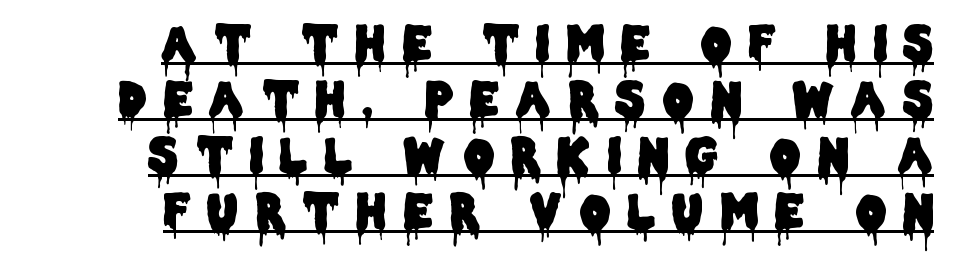
{"serif": "no", "italic": "no", "width": "condensed", "stroke_contrast": "low", "x_height": "large", "monospaced": "no", "underline": "yes", "align": "right", "line_spacing_ratio": 1.19, "letter_spacing": "wide", "letter_spacing_em": 0.37, "glyph_px": 47}
